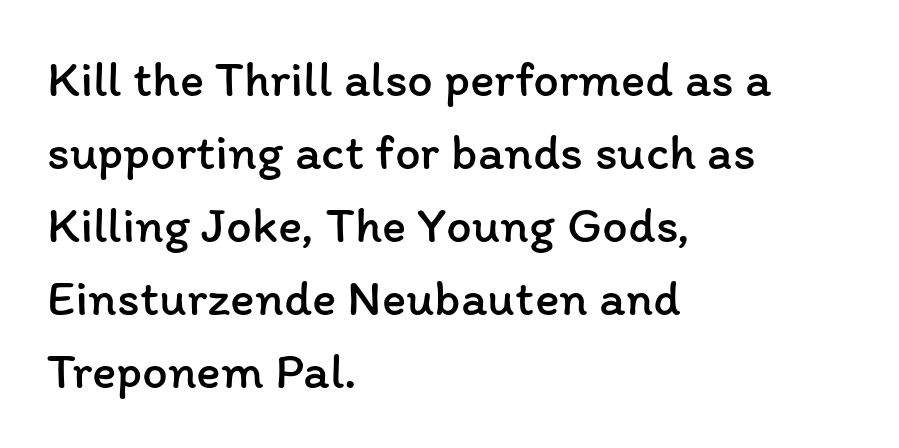
The image shows 51 px regular-weight type, upright; set left-aligned, normal line spacing (1.43x), normal letter spacing, not underlined; low stroke contrast and a medium x-height.
